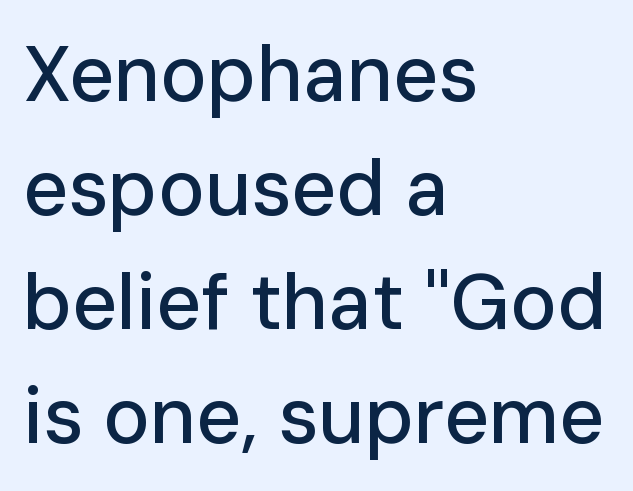
The image shows 78 px sans-serif type, upright; set left-aligned, normal line spacing (1.46x), normal letter spacing, not underlined; low stroke contrast and a medium x-height.
